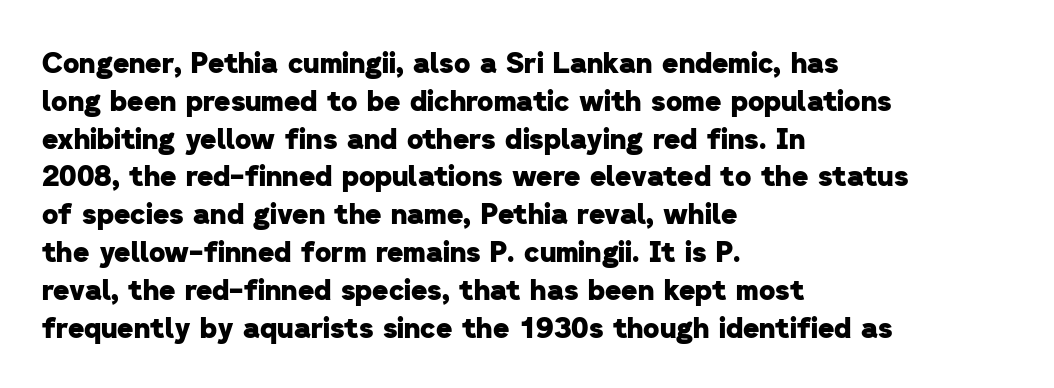
Q: Is the text bold? A: Yes.
Q: Is the typeface a serif or a sans-serif typeface? A: Sans-serif.
Q: Is the text underlined? A: No.
Q: How is the paragraph aligned? A: Left-aligned.
Q: Is the spacing between letters normal or unusually wide? A: Normal.
Q: Is the spacing between lines tight, normal or loose? A: Normal.
Q: Width (condensed, normal, or wide)? A: Normal.
Q: Stroke contrast? A: Low.
Q: x-height? A: Medium.
Q: Monospaced? A: No.
